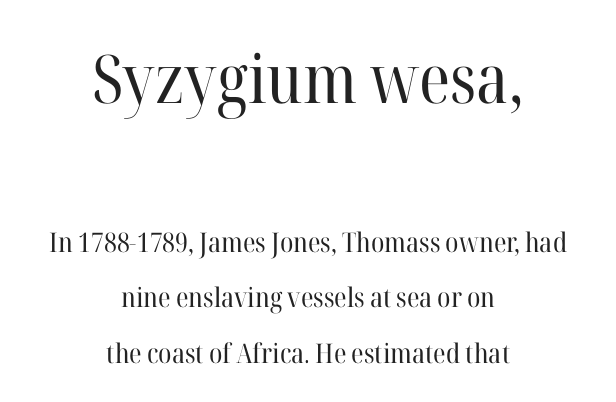
{"serif": "yes", "italic": "no", "bold": "no", "weight": "regular", "width": "normal", "stroke_contrast": "high", "x_height": "medium", "monospaced": "no", "underline": "no", "align": "center", "line_spacing": "loose", "line_spacing_ratio": 2.06, "letter_spacing": "normal", "letter_spacing_em": 0.0, "larger_block": "first", "size_ratio": 2.48, "glyph_px": 67}
